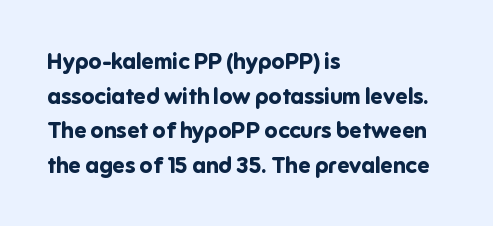
The image shows 22 px bold type, upright; set left-aligned, normal line spacing (1.57x), normal letter spacing, not underlined.
